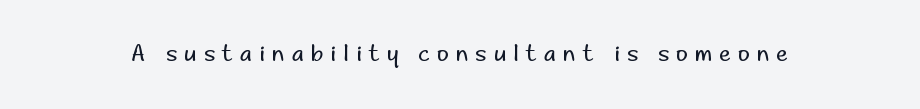
Q: Is the text bold? A: No.
Q: Is the text italic (slanted)? A: No, it is upright.
Q: Is the text underlined? A: No.
Q: Is the spacing between letters normal or unusually wide? A: Unusually wide.
